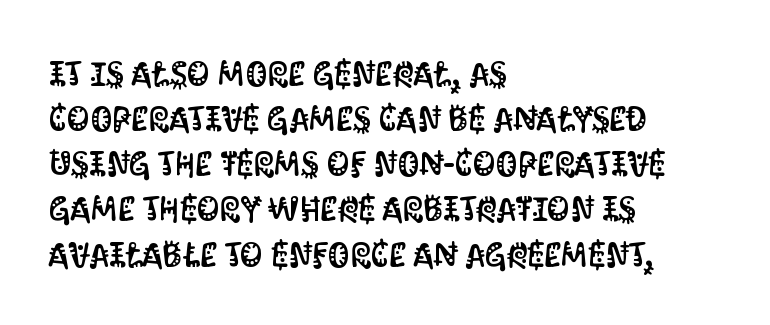
{"serif": "no", "italic": "no", "width": "condensed", "stroke_contrast": "medium", "x_height": "large", "monospaced": "no", "underline": "no", "align": "left", "line_spacing": "normal", "line_spacing_ratio": 1.29, "letter_spacing": "normal", "letter_spacing_em": 0.0, "glyph_px": 35}
